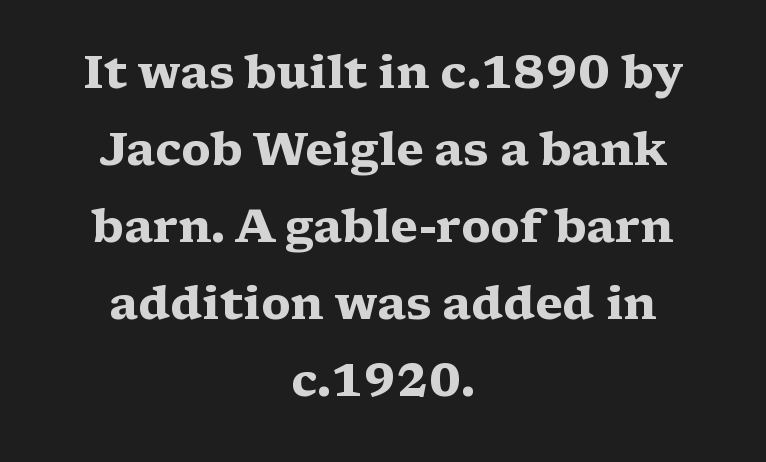
The image shows 45 px heavy, wide serif type, upright; set centered, line spacing 1.71x, normal letter spacing, not underlined; medium stroke contrast and a medium x-height.
